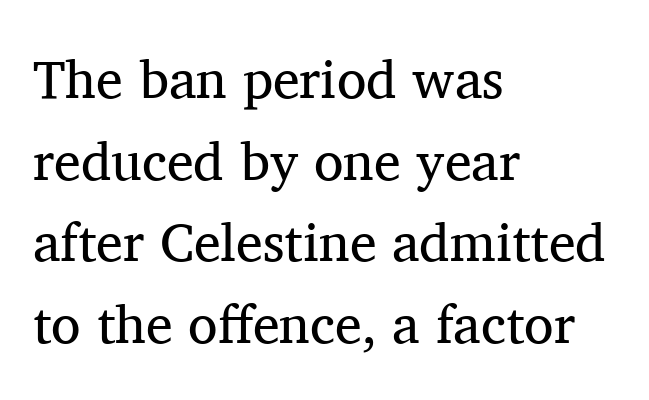
{"serif": "yes", "italic": "no", "bold": "no", "weight": "regular", "width": "normal", "stroke_contrast": "medium", "x_height": "medium", "monospaced": "no", "underline": "no", "align": "left", "line_spacing": "normal", "line_spacing_ratio": 1.51, "letter_spacing": "normal", "letter_spacing_em": 0.0, "glyph_px": 54}
